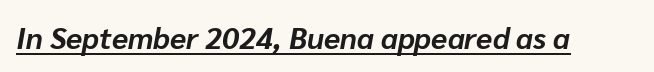
Is the letter spacing exaggerated? No — it looks like the ordinary default. This sample has the flowing, uneven cadence of proportional lettering. Summary of weight: heavy, a full bold. Caption: lettering with a line underneath. Quick note: italic.
